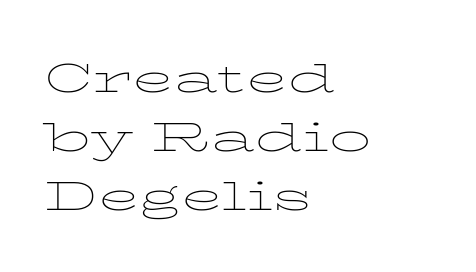
{"serif": "yes", "italic": "no", "bold": "no", "weight": "thin", "width": "wide", "stroke_contrast": "low", "x_height": "medium", "monospaced": "no", "underline": "no", "align": "left", "line_spacing": "normal", "line_spacing_ratio": 1.4, "letter_spacing": "normal", "letter_spacing_em": 0.0, "glyph_px": 42}
